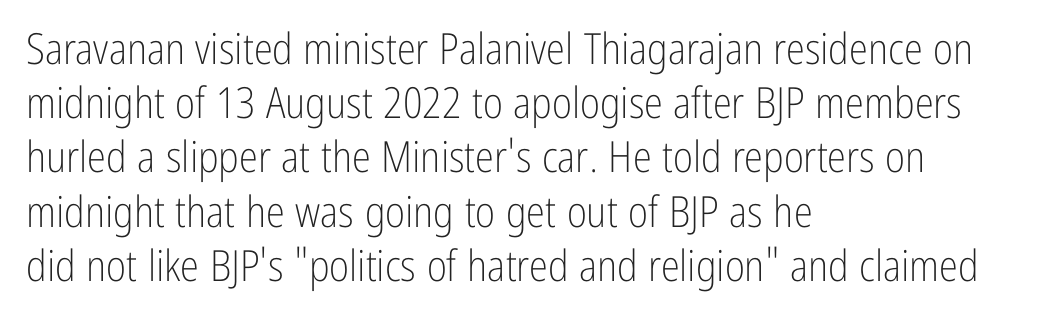
The image shows 43 px light, condensed sans-serif type, upright; set left-aligned, normal line spacing (1.26x), normal letter spacing, not underlined; low stroke contrast and a medium x-height.
